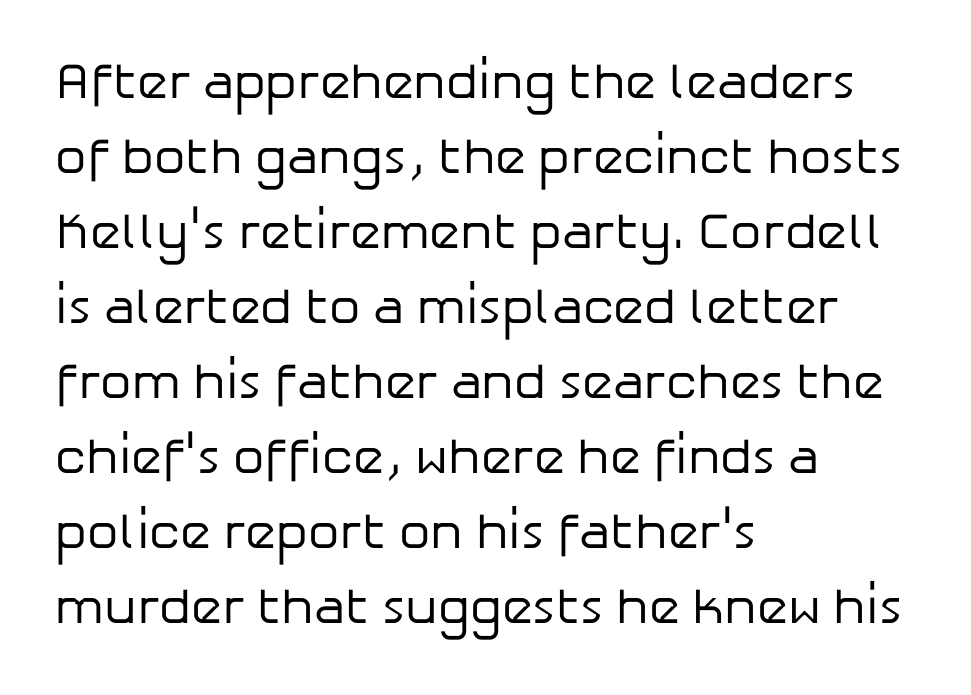
{"serif": "no", "italic": "no", "bold": "no", "weight": "regular", "width": "normal", "stroke_contrast": "low", "x_height": "medium", "monospaced": "no", "underline": "no", "align": "left", "line_spacing": "normal", "line_spacing_ratio": 1.5, "letter_spacing": "normal", "letter_spacing_em": 0.0, "glyph_px": 50}
